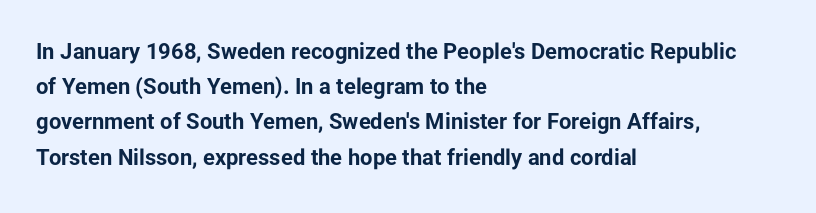
{"italic": "no", "bold": "yes", "underline": "no", "align": "left", "line_spacing": "normal", "line_spacing_ratio": 1.6, "letter_spacing": "normal", "letter_spacing_em": 0.0, "glyph_px": 22}
